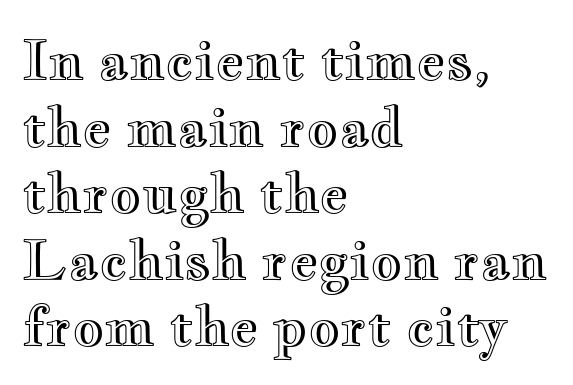
Q: Is the text italic (slanted)? A: No, it is upright.
Q: Is the text underlined? A: No.
Q: How is the paragraph aligned? A: Left-aligned.
Q: Is the spacing between letters normal or unusually wide? A: Normal.
Q: Width (condensed, normal, or wide)? A: Wide.
Q: x-height? A: Small.
Q: Monospaced? A: No.
